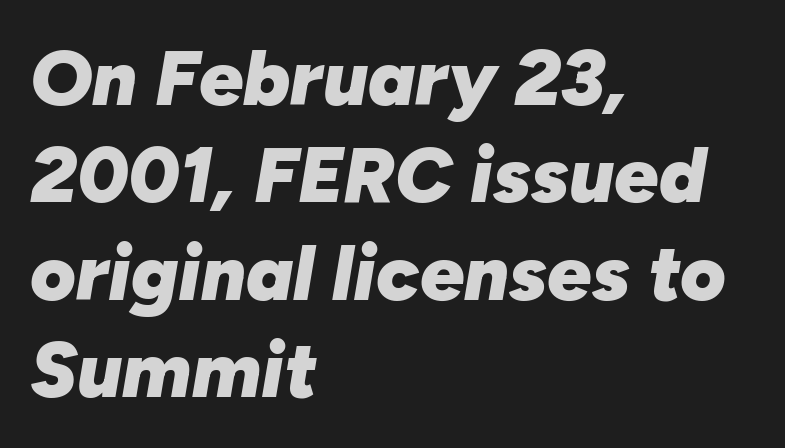
{"italic": "yes", "lean": "right", "slant_degrees": 10, "bold": "yes", "weight": "heavy", "width": "normal", "stroke_contrast": "low", "x_height": "medium", "monospaced": "no", "underline": "no", "align": "left", "line_spacing": "normal", "line_spacing_ratio": 1.25, "letter_spacing": "normal", "letter_spacing_em": 0.0, "glyph_px": 78}
